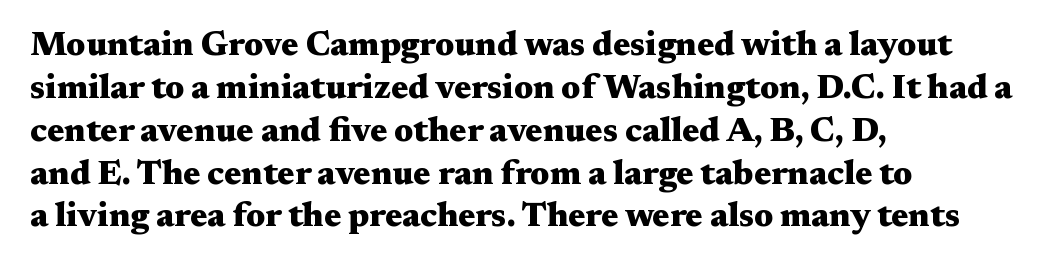
The lines are quadded left. The face used here is rendered with its standard letterfit. The type family on display is of the serif kind. Rendered with straight, roman letterforms. Plain, unruled lines of type.
